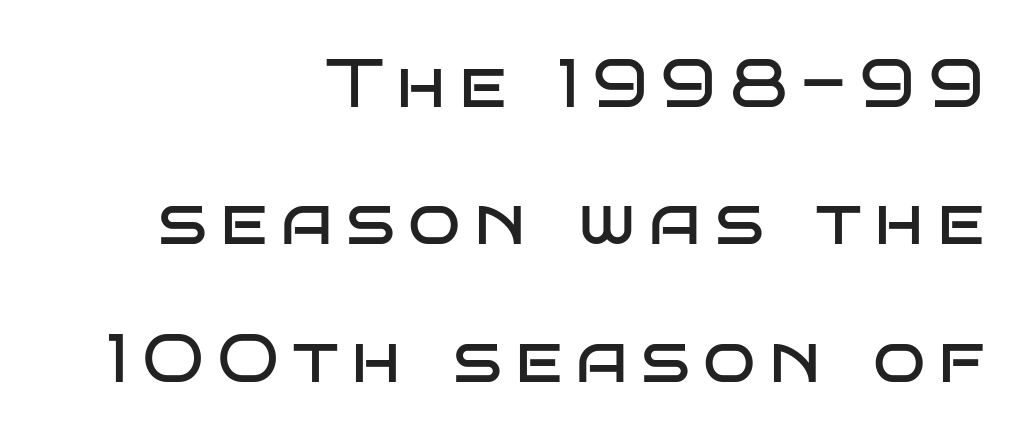
{"serif": "no", "italic": "no", "bold": "no", "weight": "regular", "width": "wide", "stroke_contrast": "low", "x_height": "large", "monospaced": "no", "underline": "no", "align": "right", "line_spacing": "loose", "line_spacing_ratio": 1.99, "glyph_px": 69}
